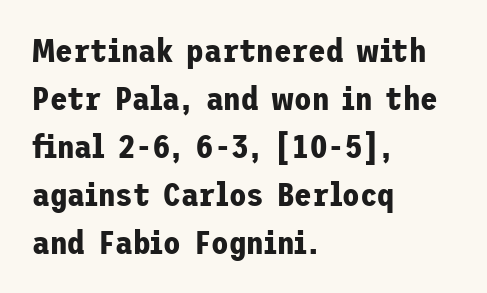
{"serif": "no", "italic": "no", "bold": "yes", "weight": "bold", "width": "normal", "stroke_contrast": "low", "x_height": "medium", "underline": "no", "align": "left", "line_spacing": "normal", "line_spacing_ratio": 1.5, "letter_spacing": "normal", "letter_spacing_em": 0.0, "glyph_px": 32}
